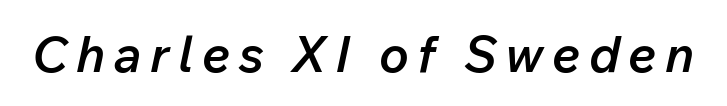
{"italic": "yes", "lean": "right", "slant_degrees": 12, "bold": "semi", "weight": "semibold", "width": "normal", "stroke_contrast": "low", "x_height": "medium", "monospaced": "no", "underline": "no", "glyph_px": 50}
